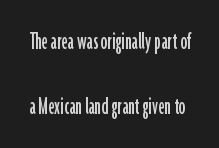
Compared with typical paragraphs, the rows here are farther apart. Bare-footed words on every line. Nobody touched the tracking dial on this one. Italic? Not at all — the glyphs are vertical.
